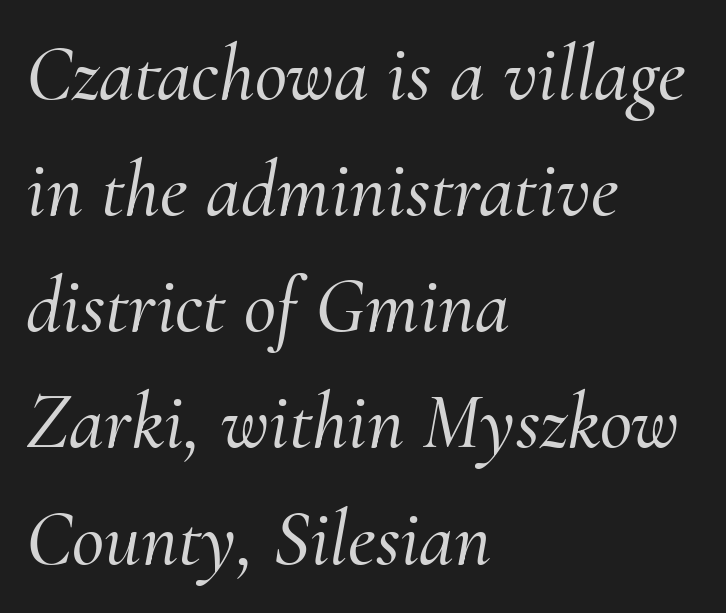
Q: Is the text italic (slanted)? A: Yes, it leans right by about 10 degrees.
Q: Is the typeface a serif or a sans-serif typeface? A: Serif.
Q: Is the text underlined? A: No.
Q: How is the paragraph aligned? A: Left-aligned.
Q: Is the spacing between letters normal or unusually wide? A: Normal.
Q: Is the spacing between lines tight, normal or loose? A: Normal.
Q: Width (condensed, normal, or wide)? A: Normal.
Q: Stroke contrast? A: Medium.
Q: x-height? A: Small.
Q: Monospaced? A: No.
